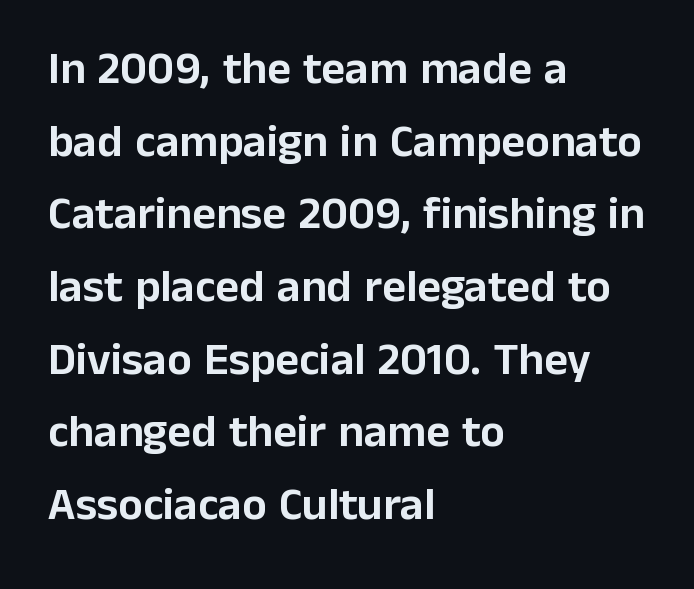
Q: Is the text italic (slanted)? A: No, it is upright.
Q: Is the typeface a serif or a sans-serif typeface? A: Sans-serif.
Q: Is the text underlined? A: No.
Q: How is the paragraph aligned? A: Left-aligned.
Q: Is the spacing between letters normal or unusually wide? A: Normal.
Q: Is the spacing between lines tight, normal or loose? A: Normal.
Q: Width (condensed, normal, or wide)? A: Normal.
Q: Stroke contrast? A: Low.
Q: x-height? A: Medium.
Q: Monospaced? A: No.
